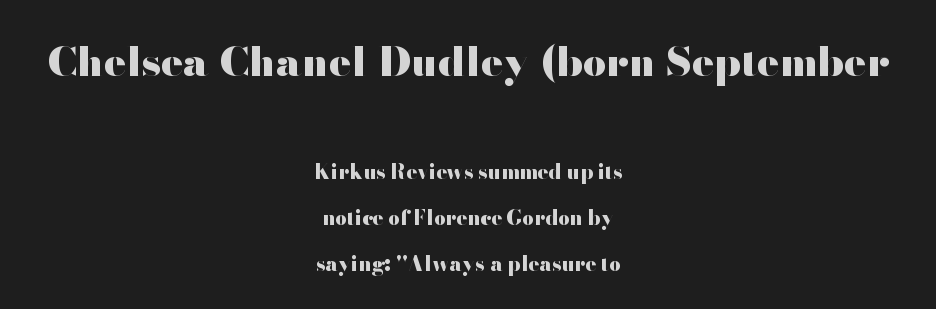
The image shows 41 px heavy, wide sans-serif type, upright; set centered, loose line spacing (2.3x), normal letter spacing, not underlined; the first (top) block is 2.05x larger; high stroke contrast and a small x-height.
